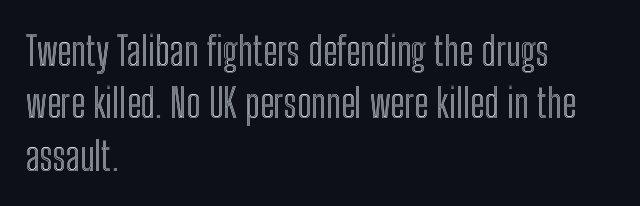
No word sits above an underline. The rendering anchors every line to the left-hand side. The lines sit at an ordinary, default distance from one another. Rendered with straight, roman letterforms.
